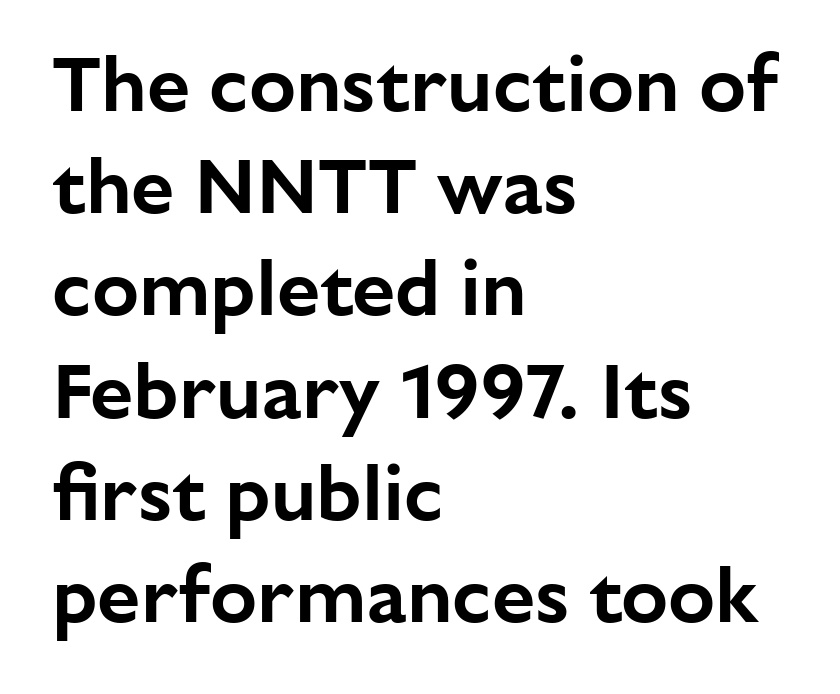
To sum up the face: it is a sans, with no serifs. Upright lettering throughout. Proportional: the letters do not fall into vertical columns. Students, note that the glyphs here touch the page at normal intervals.
